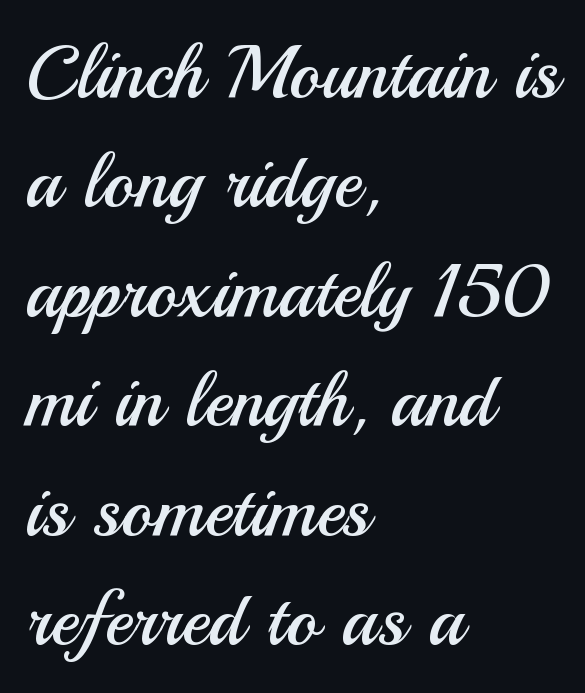
{"serif": "no", "bold": "no", "weight": "regular", "width": "normal", "stroke_contrast": "medium", "x_height": "small", "monospaced": "no", "underline": "no", "align": "left", "line_spacing": "normal", "line_spacing_ratio": 1.46, "letter_spacing": "normal", "letter_spacing_em": 0.0, "glyph_px": 75}
